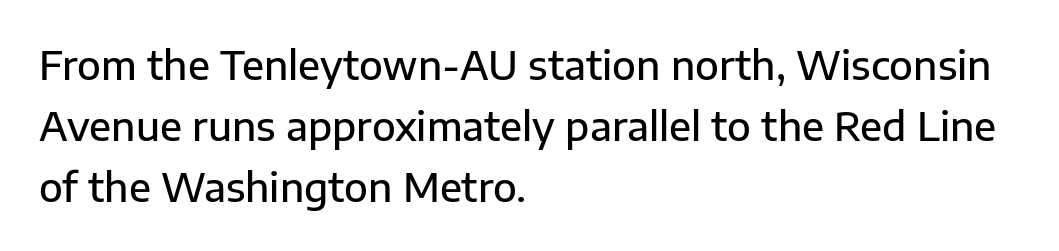
Are there feet on the stems? There aren't — it's a sans. Its strokes are somewhat broadened, the hallmark of semibold type. Regarding leading, the lines here are spaced in the standard way. The tracking reads as untouched default to a designer's eye. The typesetter chose a ragged-right arrangement here.
